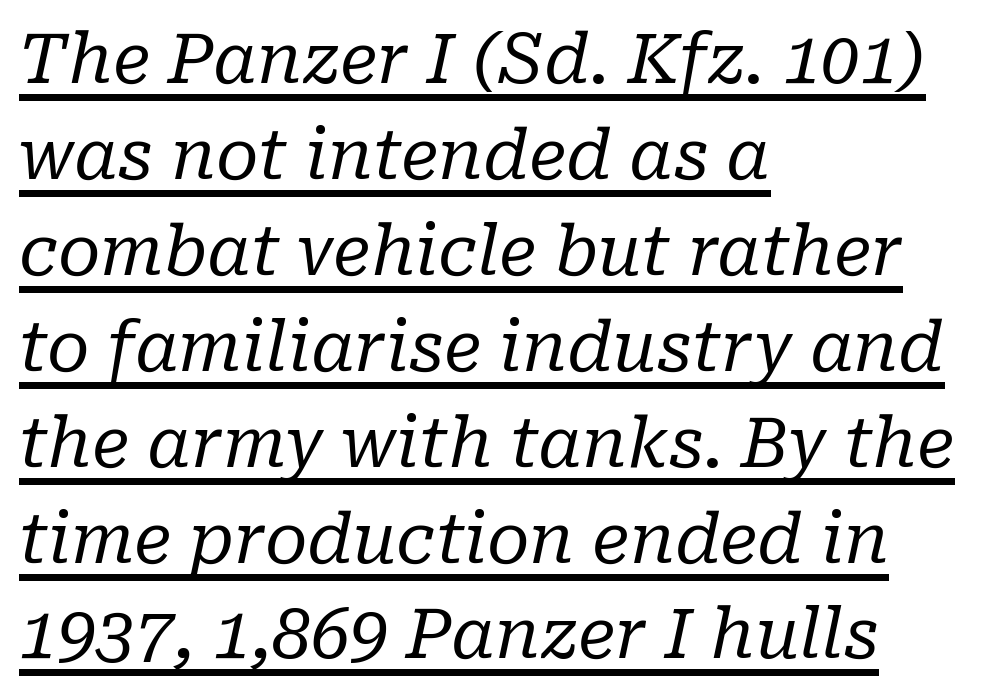
{"serif": "yes", "italic": "yes", "lean": "right", "slant_degrees": 10, "bold": "no", "weight": "regular", "width": "normal", "stroke_contrast": "low", "x_height": "medium", "monospaced": "no", "underline": "yes", "align": "left", "line_spacing": "normal", "line_spacing_ratio": 1.39, "letter_spacing": "normal", "letter_spacing_em": 0.0, "glyph_px": 69}
